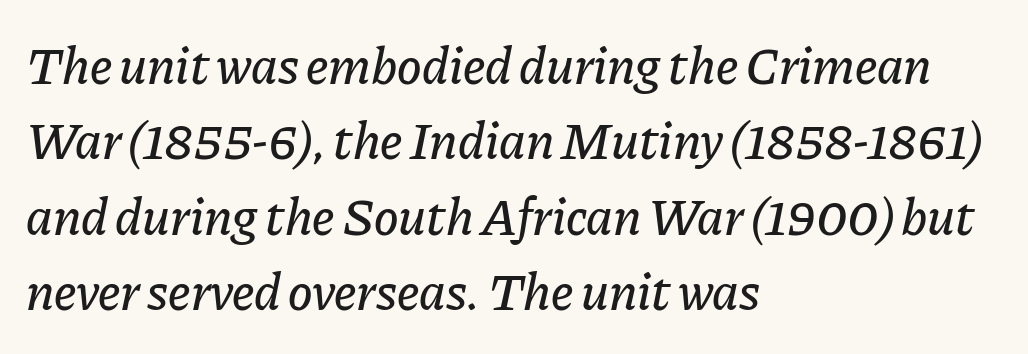
Q: Is the text italic (slanted)? A: Yes, it leans right by about 11 degrees.
Q: Is the text underlined? A: No.
Q: How is the paragraph aligned? A: Left-aligned.
Q: Is the spacing between letters normal or unusually wide? A: Normal.
Q: Is the spacing between lines tight, normal or loose? A: Normal.
Q: Width (condensed, normal, or wide)? A: Normal.
Q: Stroke contrast? A: Low.
Q: x-height? A: Medium.
Q: Monospaced? A: No.
